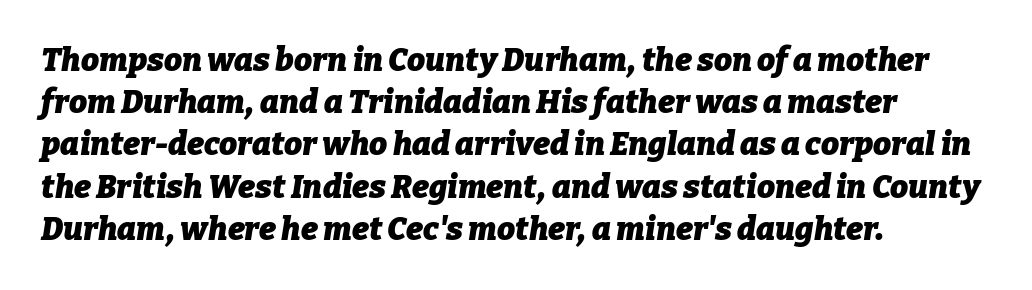
Proportional: the letters do not fall into vertical columns. Does extra space separate the letters? No, they use regular spacing. The passage shown is emphatically bold. One-word summary of the alignment: left. The string is rendered with underlining switched off.
